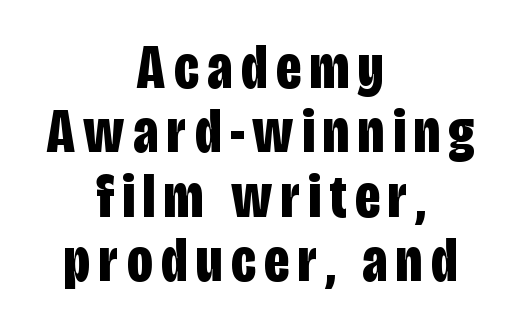
{"serif": "no", "italic": "no", "bold": "yes", "weight": "bold", "width": "condensed", "stroke_contrast": "low", "x_height": "large", "monospaced": "no", "underline": "no", "align": "center", "line_spacing": "tight", "line_spacing_ratio": 1.02, "glyph_px": 63}
